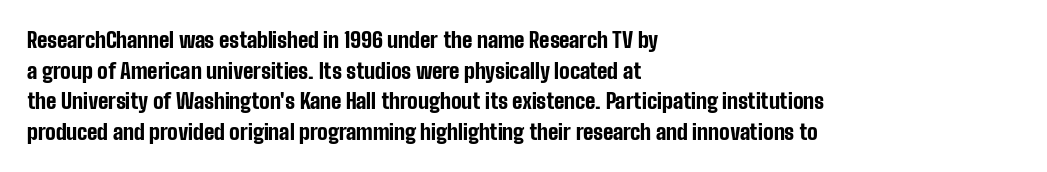
Glyph-to-glyph distance matches everyday printed text. If you drew a line through each stem, it would be perfectly vertical. Horizontal bands of white between lines are of average thickness. Type without underlining. The glyphs have the mass of a bold cut.
